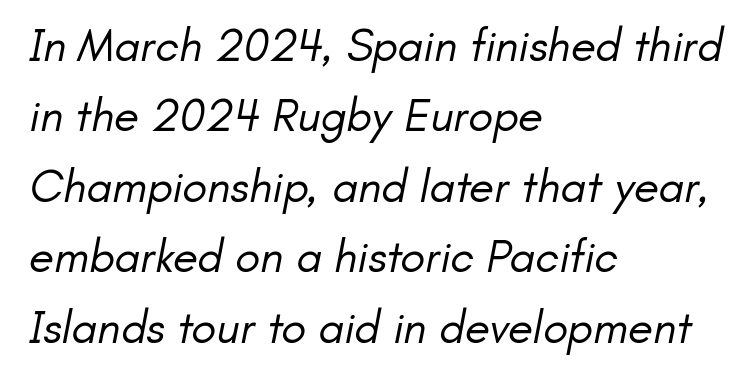
The passage shown is typed in a proportional face where columns would drift. The passage shown is typeset with a sans-serif family. In terms of leading, this rendering sits right in the middle. The rag falls on the right side of this text block. The letterforms sit shoulder to shoulder at normal distance. The foot of each line stays bare and open.
